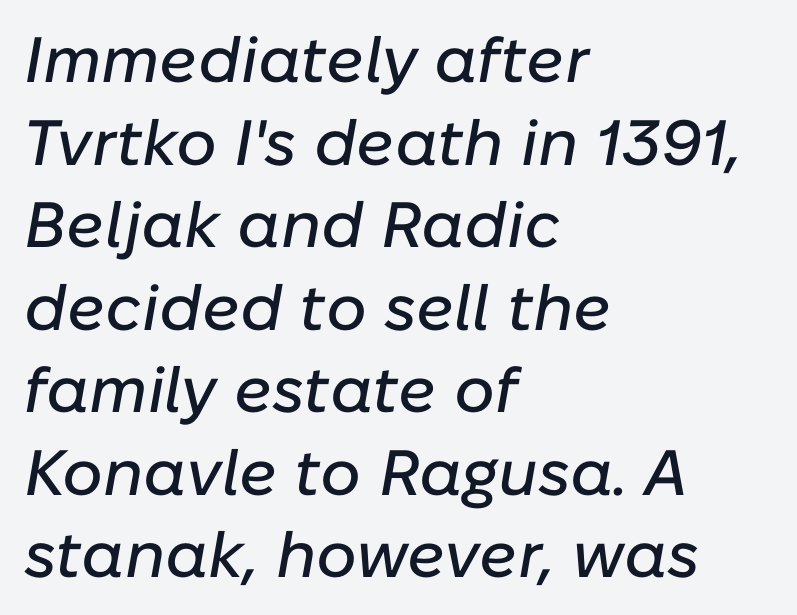
Q: Is the text italic (slanted)? A: Yes, it leans right by about 10 degrees.
Q: Is the text underlined? A: No.
Q: How is the paragraph aligned? A: Left-aligned.
Q: Is the spacing between letters normal or unusually wide? A: Normal.
Q: Is the spacing between lines tight, normal or loose? A: Normal.
Q: Width (condensed, normal, or wide)? A: Normal.
Q: Stroke contrast? A: Low.
Q: x-height? A: Medium.
Q: Monospaced? A: No.
